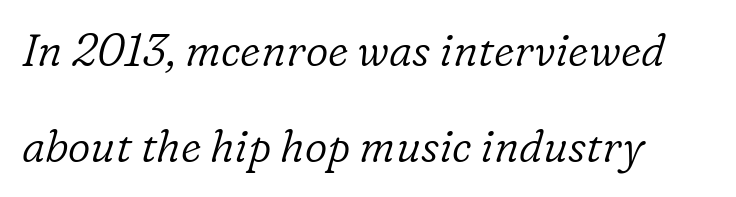
Q: Is the text bold? A: No.
Q: Is the text italic (slanted)? A: Yes, it leans right by about 16 degrees.
Q: Is the typeface a serif or a sans-serif typeface? A: Serif.
Q: Is the text underlined? A: No.
Q: How is the paragraph aligned? A: Left-aligned.
Q: Is the spacing between letters normal or unusually wide? A: Normal.
Q: Is the spacing between lines tight, normal or loose? A: Loose.
Q: Width (condensed, normal, or wide)? A: Normal.
Q: Stroke contrast? A: Low.
Q: x-height? A: Medium.
Q: Monospaced? A: No.
